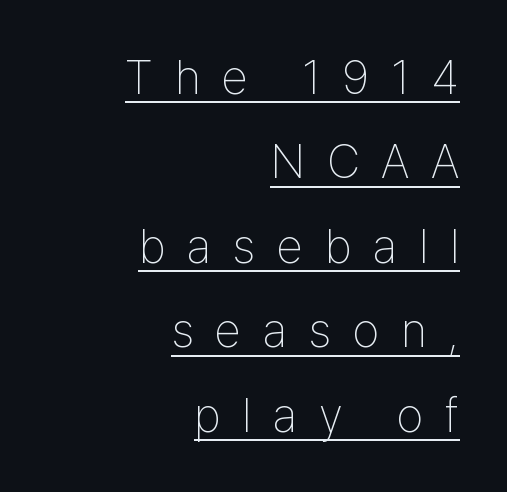
Serifs: no, the terminals of the letterforms are clean. Italic? Not at all — the glyphs are vertical. Is this a heavy cut? Hardly; it is regular or lighter. The lines are quadded right. Underlining? Definitely there.
